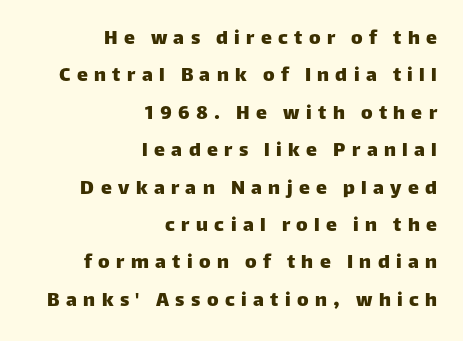
The image shows 22 px text type, upright; set right-aligned, normal line spacing (1.7x), unusually wide letter spacing (+0.29 em), not underlined.
